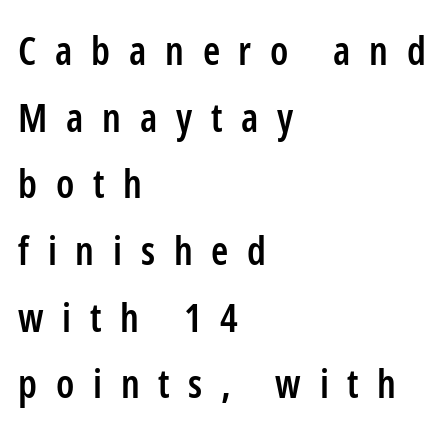
Between one letter and the next there's a generous, obvious gap. A sans-serif font was chosen for this passage. The face used here is proportionally spaced, like ordinary book or web type. Descenders are the only things crossing below the line. In terms of posture, this sample is upright.
